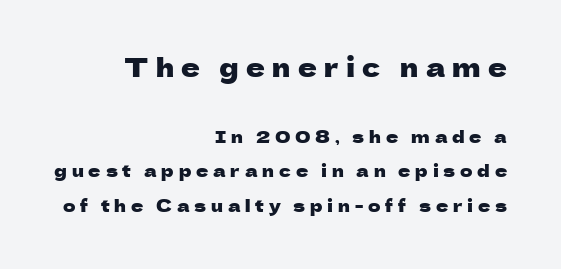
{"italic": "no", "underline": "no", "align": "right", "line_spacing": "loose", "line_spacing_ratio": 2.03, "letter_spacing": "wide", "letter_spacing_em": 0.28, "larger_block": "first", "size_ratio": 1.53, "glyph_px": 26}
